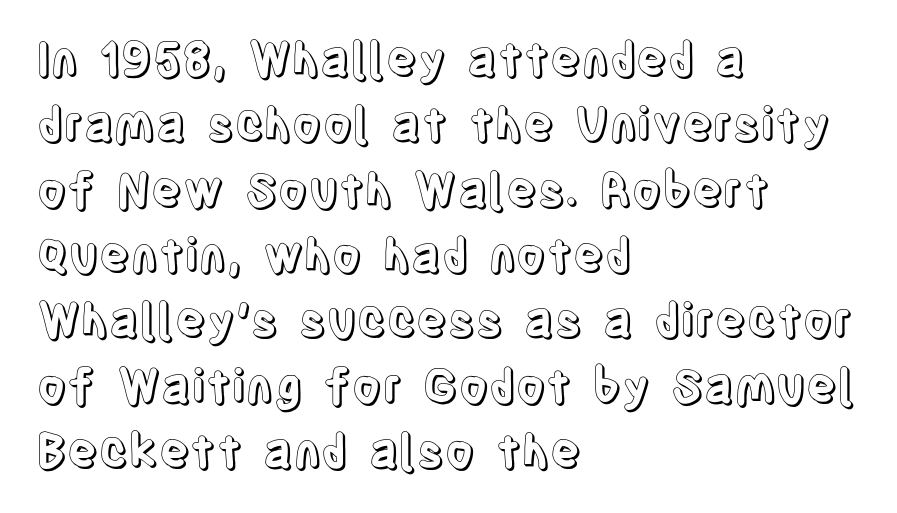
A normal amount of white space separates one row of letters from the next. Here the designer chose a conventional face with non-uniform glyph widths. The setting favours the left margin, as ordinary paragraphs usually do. This rendering leaves character spacing at its baseline value.
